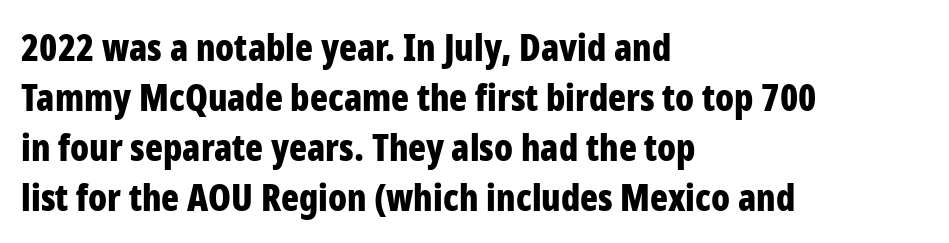
Q: Is the text bold? A: Yes.
Q: Is the text italic (slanted)? A: No, it is upright.
Q: Is the typeface a serif or a sans-serif typeface? A: Sans-serif.
Q: Is the text underlined? A: No.
Q: How is the paragraph aligned? A: Left-aligned.
Q: Is the spacing between letters normal or unusually wide? A: Normal.
Q: Is the spacing between lines tight, normal or loose? A: Normal.
Q: Width (condensed, normal, or wide)? A: Condensed.
Q: Stroke contrast? A: Low.
Q: x-height? A: Medium.
Q: Monospaced? A: No.
